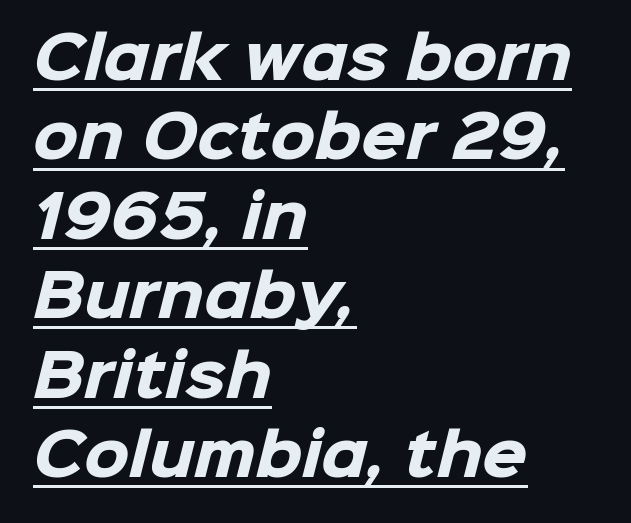
{"serif": "no", "bold": "yes", "weight": "heavy", "width": "normal", "stroke_contrast": "low", "x_height": "medium", "monospaced": "no", "underline": "yes", "align": "left", "line_spacing": "normal", "line_spacing_ratio": 1.37, "letter_spacing": "normal", "letter_spacing_em": 0.0, "glyph_px": 58}
